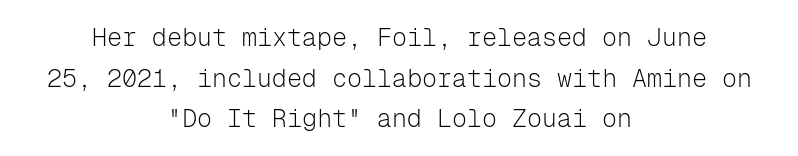
Words appear dense and cohesive because spacing is normal. Weight class: somewhere from thin through regular. No word sits above an underline. The setting favours the middle, as headings and verse often do. Whoever set this chose a conventional vertical rhythm.
